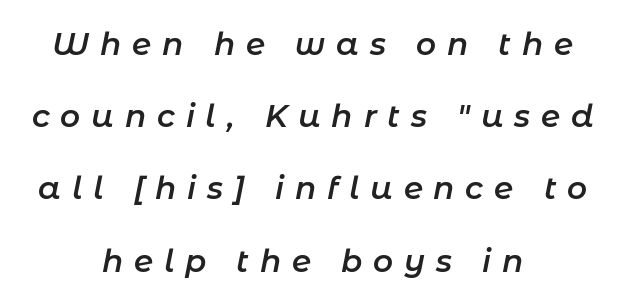
{"italic": "yes", "lean": "right", "slant_degrees": 11, "bold": "semi", "weight": "semibold", "width": "normal", "stroke_contrast": "low", "x_height": "medium", "monospaced": "no", "underline": "no", "align": "center", "line_spacing": "loose", "line_spacing_ratio": 2.33, "letter_spacing": "wide", "letter_spacing_em": 0.35, "glyph_px": 31}
